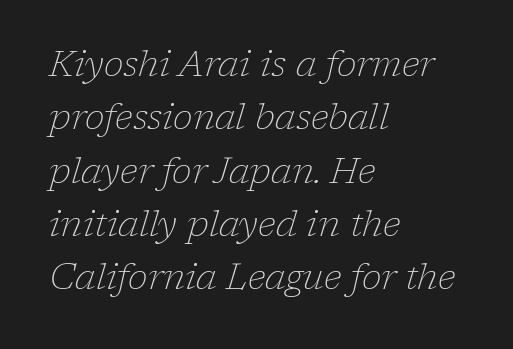
Q: Is the text bold? A: No.
Q: Is the text italic (slanted)? A: Yes, it leans right by about 17 degrees.
Q: Is the typeface a serif or a sans-serif typeface? A: Serif.
Q: Is the text underlined? A: No.
Q: How is the paragraph aligned? A: Left-aligned.
Q: Is the spacing between letters normal or unusually wide? A: Normal.
Q: Is the spacing between lines tight, normal or loose? A: Normal.
Q: Width (condensed, normal, or wide)? A: Normal.
Q: Stroke contrast? A: Low.
Q: x-height? A: Medium.
Q: Monospaced? A: No.
